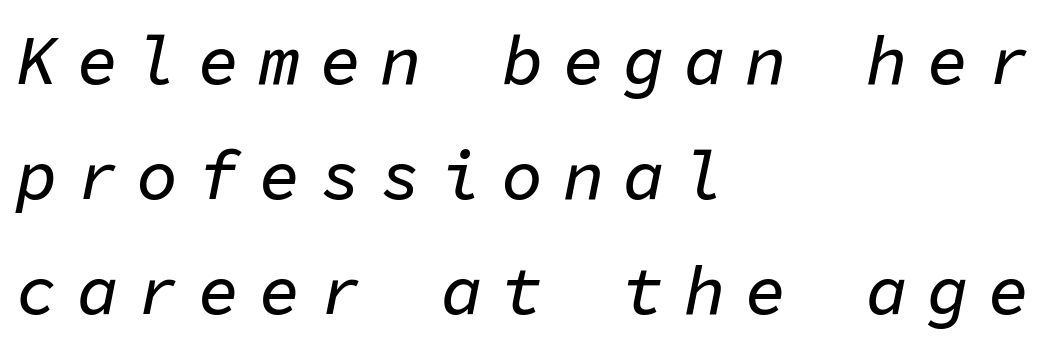
This rendering features lettering with no underline. You could count columns in this text — the font is strictly monospaced. The axis of the letterforms is tilted away from vertical. Horizontal bands of white between lines are of average thickness. The lines are quadded left.
